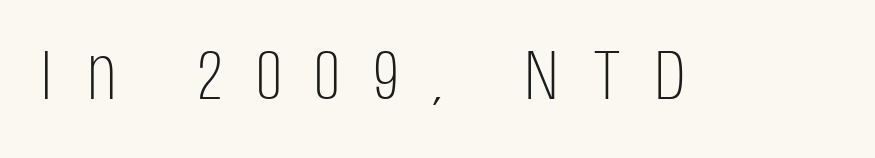
Q: Is the text bold? A: No.
Q: Is the text italic (slanted)? A: No, it is upright.
Q: Is the typeface a serif or a sans-serif typeface? A: Sans-serif.
Q: Is the text underlined? A: No.
Q: Is the spacing between letters normal or unusually wide? A: Unusually wide.
Q: Width (condensed, normal, or wide)? A: Condensed.
Q: Stroke contrast? A: Low.
Q: x-height? A: Large.
Q: Monospaced? A: No.
